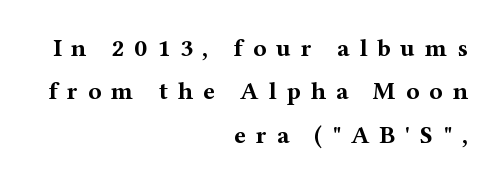
Ordinary non-slanted type is in use. This sample uses expanded letter spacing, leaving extra air between glyphs. You'd pick this weight for a headline — it's a proper bold. Typeset ragged left — the right edge is the straight one. Quick note: underline off.
